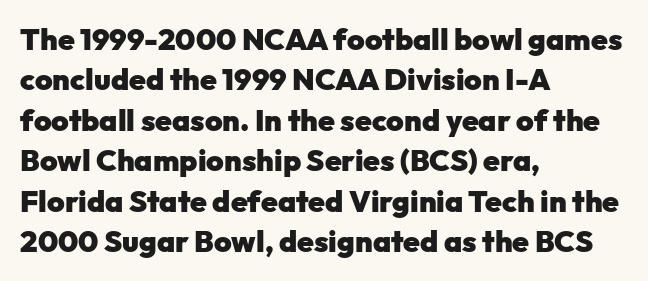
The image shows 30 px heavy sans-serif type, upright; set left-aligned, normal line spacing (1.35x), normal letter spacing, not underlined; low stroke contrast and a medium x-height.
